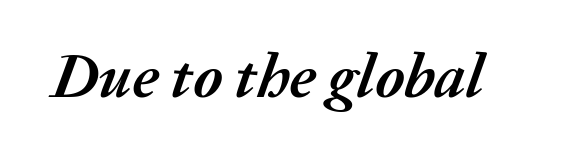
{"italic": "yes", "lean": "right", "slant_degrees": 20, "bold": "yes", "weight": "semibold", "width": "normal", "stroke_contrast": "medium", "x_height": "medium", "monospaced": "no", "underline": "no", "letter_spacing": "normal", "letter_spacing_em": 0.0, "glyph_px": 62}
